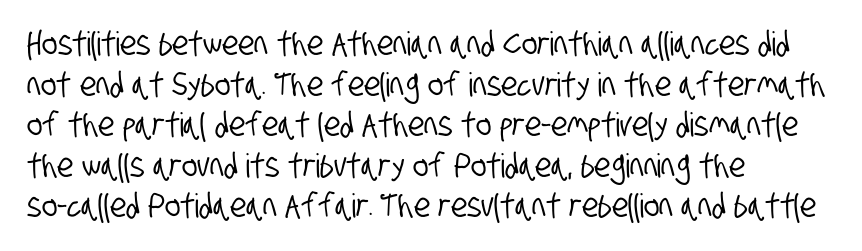
The image shows 33 px condensed sans-serif type; set left-aligned, line spacing 1.23x, normal letter spacing, not underlined; low stroke contrast and a large x-height.
